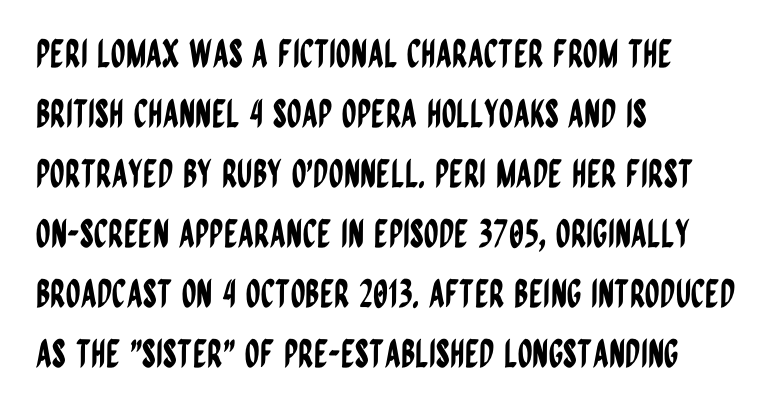
The image shows 38 px condensed sans-serif type, upright; set left-aligned, normal line spacing (1.58x), normal letter spacing, not underlined; low stroke contrast and a large x-height.
